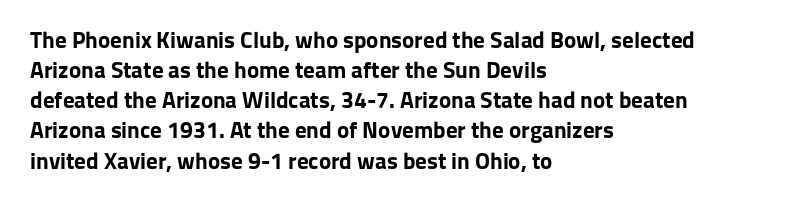
Q: Is the text bold? A: Yes.
Q: Is the text italic (slanted)? A: No, it is upright.
Q: Is the text underlined? A: No.
Q: How is the paragraph aligned? A: Left-aligned.
Q: Is the spacing between letters normal or unusually wide? A: Normal.
Q: Is the spacing between lines tight, normal or loose? A: Normal.
